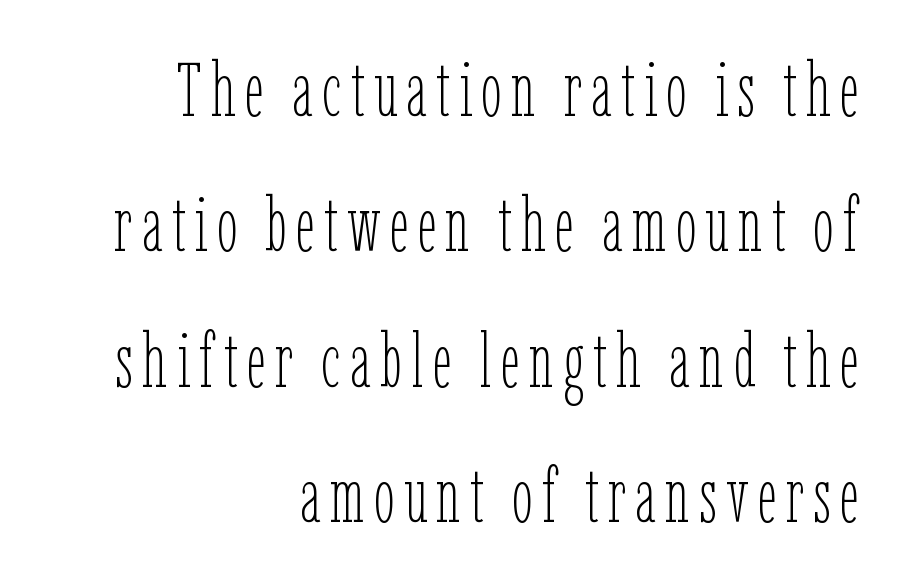
The space beneath each line is pristine and unruled. Designer's note — italics off, roman on. The letters advance in unequal steps, a hallmark of proportional type. Weight: regular or lighter. The lines are quadded right.
